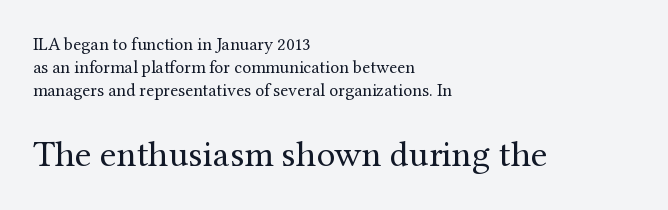
In CSS terms this would be text-align: left. The glyphs in this specimen are seriffed. The passage shown is not bold in any degree. The emphasis by scale lands on block number two, below.
